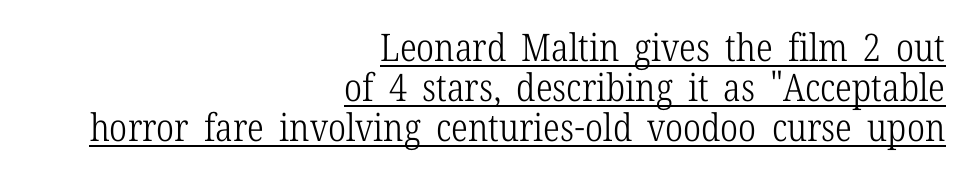
Quick note: interline space is minimal. No extra tracking has been applied to these lines. Line endings align vertically; line beginnings do not. Posture: straight, roman, zero tilt. The glyphs in this specimen are seriffed. This sample has the flowing, uneven cadence of proportional lettering.
